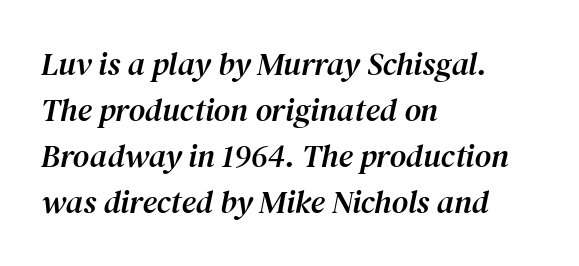
Q: Is the text italic (slanted)? A: Yes, it leans right by about 12 degrees.
Q: Is the typeface a serif or a sans-serif typeface? A: Serif.
Q: Is the text underlined? A: No.
Q: How is the paragraph aligned? A: Left-aligned.
Q: Is the spacing between letters normal or unusually wide? A: Normal.
Q: Is the spacing between lines tight, normal or loose? A: Normal.
Q: Width (condensed, normal, or wide)? A: Normal.
Q: Stroke contrast? A: Medium.
Q: x-height? A: Medium.
Q: Monospaced? A: No.
